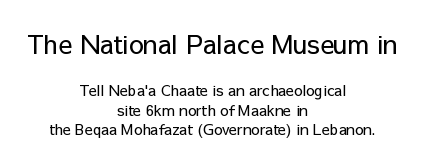
Tracking value appears to be zero — textbook default spacing. The leading is moderate, giving the passage an even texture. The space directly below the letters is spotless. Rendered with straight, roman letterforms.
